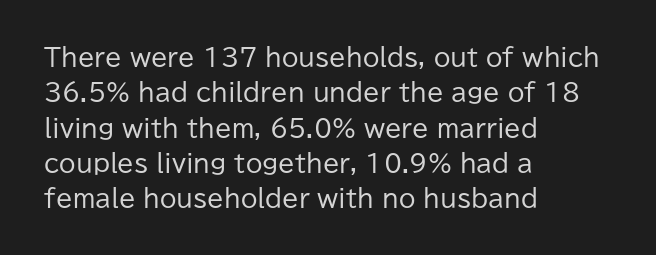
The image shows 24 px text type, upright; set left-aligned, normal line spacing (1.47x), normal letter spacing, not underlined.
